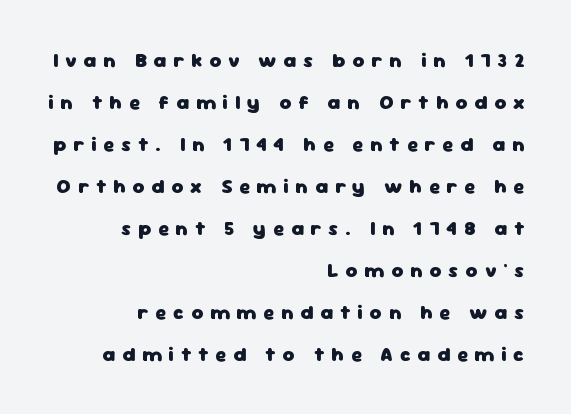
{"italic": "no", "bold": "yes", "underline": "no", "align": "right", "line_spacing": "loose", "line_spacing_ratio": 2.1, "letter_spacing": "wide", "letter_spacing_em": 0.35, "glyph_px": 20}
